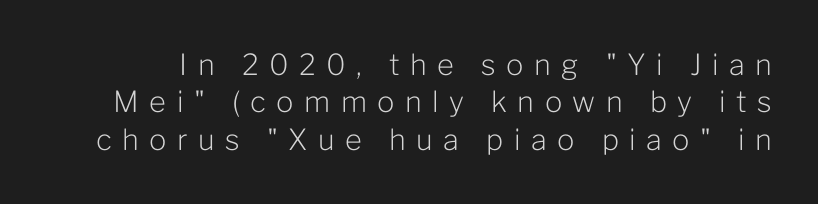
{"serif": "no", "italic": "no", "bold": "no", "weight": "light", "width": "normal", "stroke_contrast": "low", "x_height": "medium", "monospaced": "no", "underline": "no", "line_spacing": "normal", "line_spacing_ratio": 1.29, "letter_spacing": "wide", "letter_spacing_em": 0.36, "glyph_px": 29}
